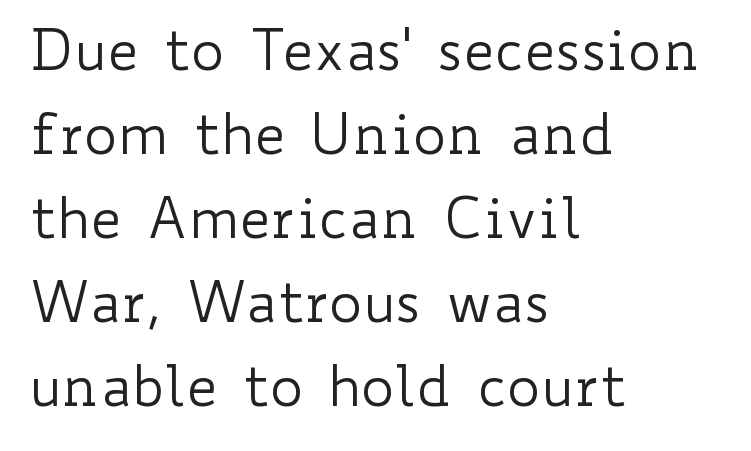
{"italic": "no", "bold": "no", "weight": "regular", "width": "wide", "stroke_contrast": "low", "x_height": "small", "monospaced": "no", "underline": "no", "align": "left", "line_spacing": "normal", "line_spacing_ratio": 1.5, "letter_spacing": "normal", "letter_spacing_em": 0.0, "glyph_px": 56}
